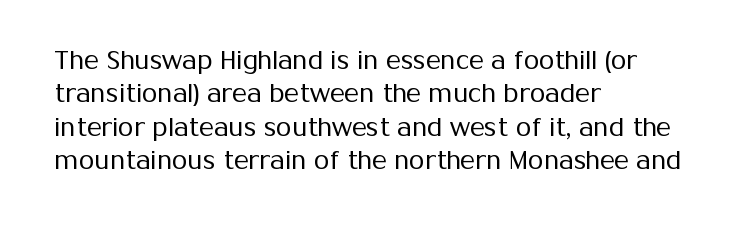
The image shows 25 px text type, upright; set left-aligned, normal line spacing (1.34x), normal letter spacing, not underlined.
